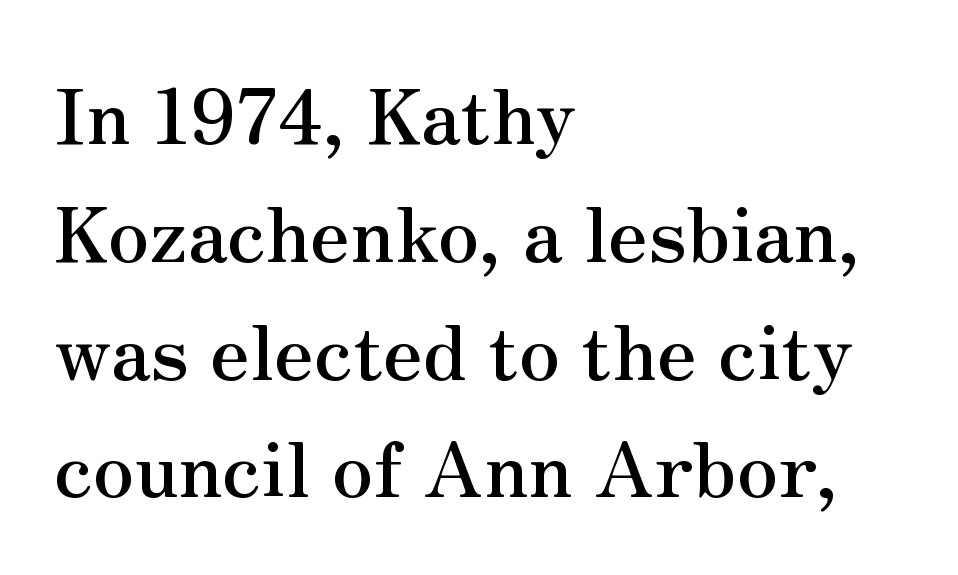
The image shows 77 px serif type, upright; set left-aligned, normal line spacing (1.53x), normal letter spacing, not underlined; medium stroke contrast and a small x-height.
